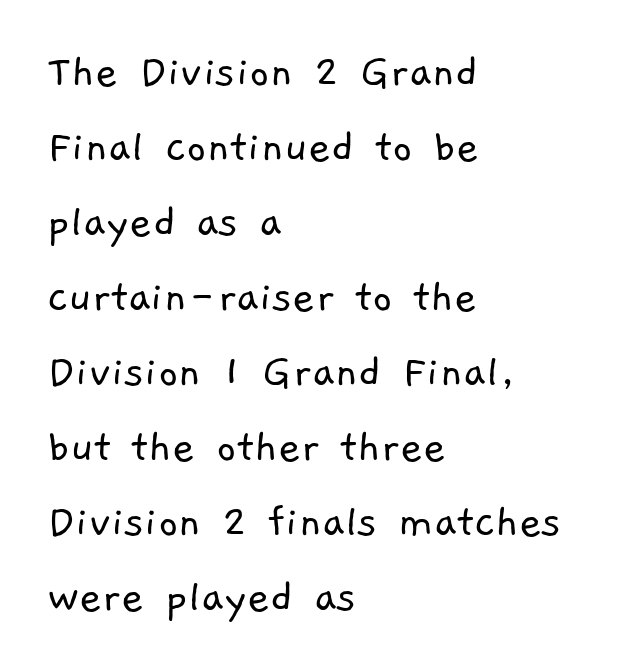
Proportional: the letters do not fall into vertical columns. Unmarked baselines from the first word to the last. What stands out about the letter spacing? Nothing — it is the standard amount. Ink coverage per letter is moderate at most. These lines are composed in type without serifs. The text block is weighted toward the left margin, trailing off unevenly rightward.
